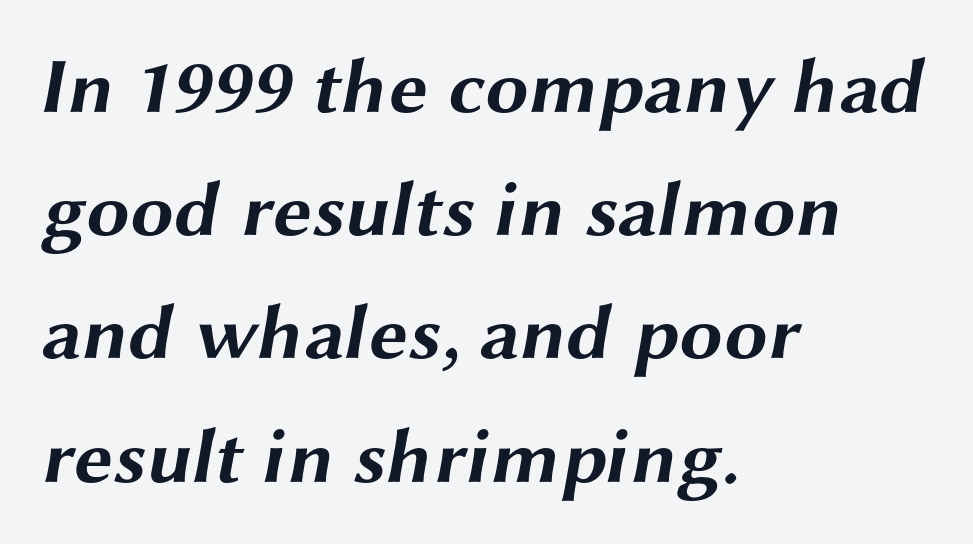
Inter-character spacing is left at the font's built-in metrics. Caption: bold face, heavy strokes. Anything drawn beneath the words? Only blank space. These lines are rendered in a variable-pitch font. Each letter's strokes conclude bluntly, with no projecting serifs. How would I describe the line gaps? Plain and ordinary.
